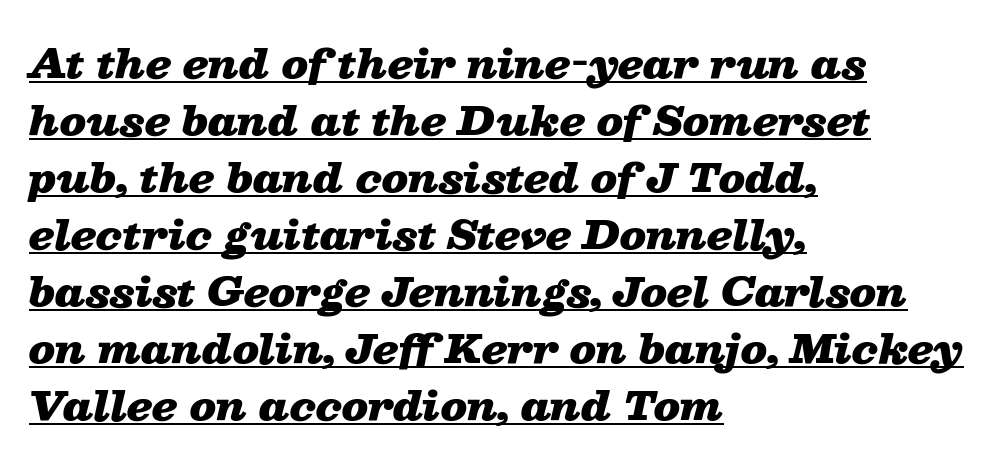
The letters sit at their default tracking, neither squeezed nor spread. Descenders here cross a horizontal rule under the line. All the whitespace from short lines collects on the right. These words are printed bold, with thick strokes throughout.
